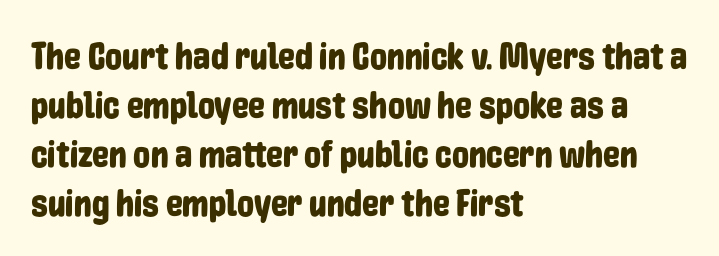
{"serif": "no", "italic": "no", "width": "condensed", "stroke_contrast": "low", "x_height": "medium", "monospaced": "no", "underline": "no", "align": "left", "line_spacing": "normal", "line_spacing_ratio": 1.29, "letter_spacing": "normal", "letter_spacing_em": 0.0, "glyph_px": 38}
